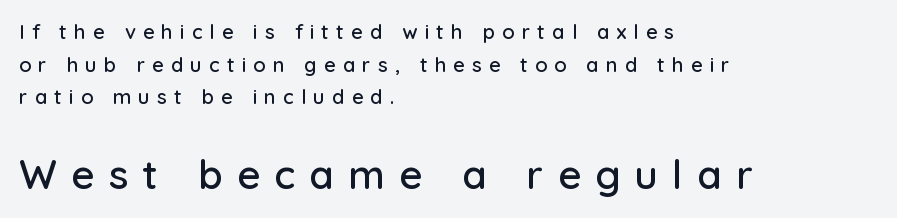
Q: Is the text italic (slanted)? A: No, it is upright.
Q: Is the typeface a serif or a sans-serif typeface? A: Sans-serif.
Q: Is the text underlined? A: No.
Q: How is the paragraph aligned? A: Left-aligned.
Q: Is the spacing between letters normal or unusually wide? A: Unusually wide.
Q: Is the spacing between lines tight, normal or loose? A: Normal.
Q: Which block of text is set in a larger size, the first (top) or the second (bottom)? A: The second (bottom) one.
Q: Width (condensed, normal, or wide)? A: Normal.
Q: Stroke contrast? A: Low.
Q: x-height? A: Medium.
Q: Monospaced? A: No.
